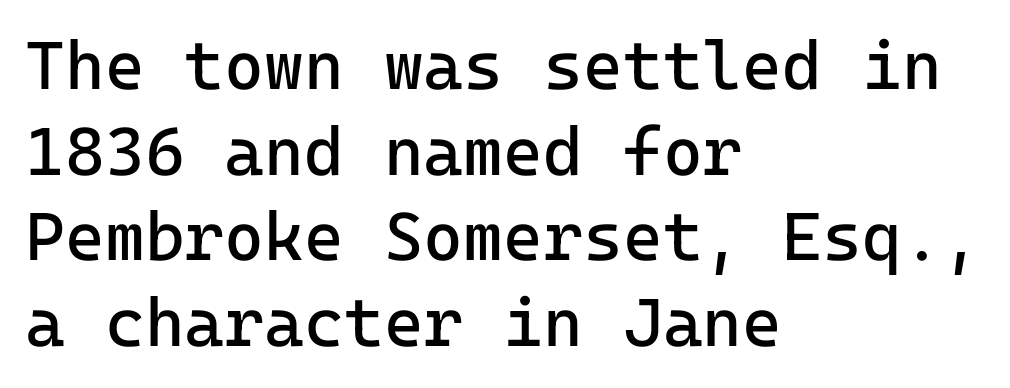
Unlike italic type, these characters show no tilt at all. The glyphs are unaccompanied by any horizontal stroke below them. Serif or sans? Sans — the stroke terminals are bare. The letterforms sit at book weight or below.
